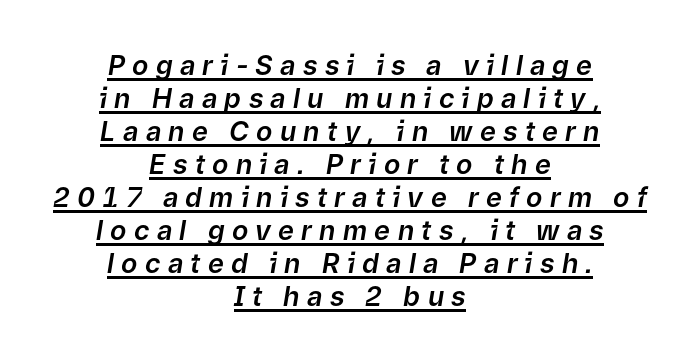
The image shows 27 px text type, italic (leaning right); set centered, line spacing 1.22x, unusually wide letter spacing (+0.27 em), underlined.
